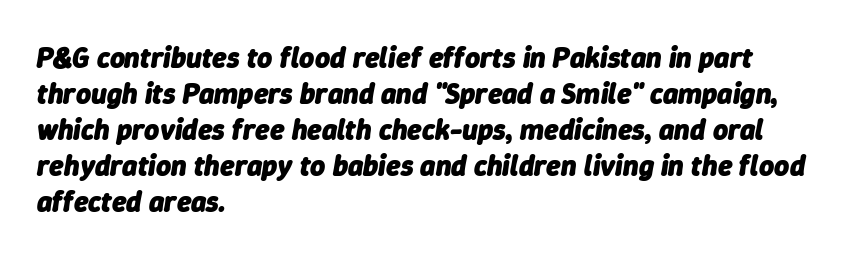
Between one letter and the next there's only the usual sliver of space. Character widths vary here, with narrow letters taking less room than wide ones. Notice how thick the strokes are: this is what a full bold looks like. Leftover space on each line is placed entirely after the last word.
